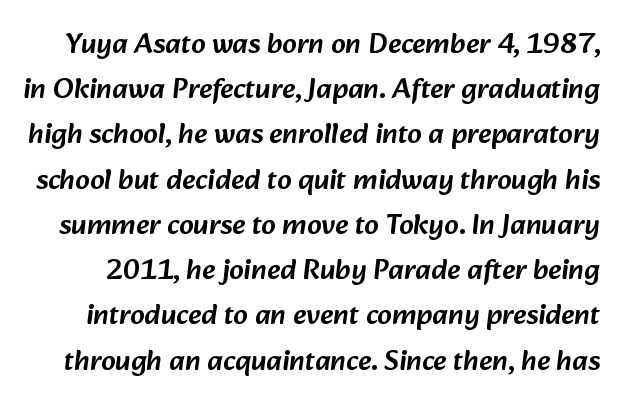
The image shows 29 px sans-serif type; set normal line spacing (1.56x), normal letter spacing, not underlined; low stroke contrast and a medium x-height.
